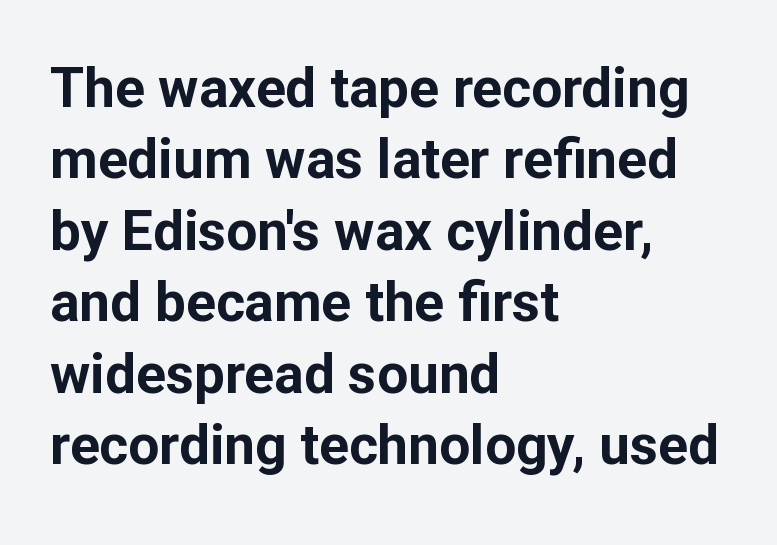
A bare baseline throughout the passage. A typesetter would mark this as roman, not italic. Caption: standard tracking, unaltered. Spacing verdict: proportional, widths tailored to each character.
